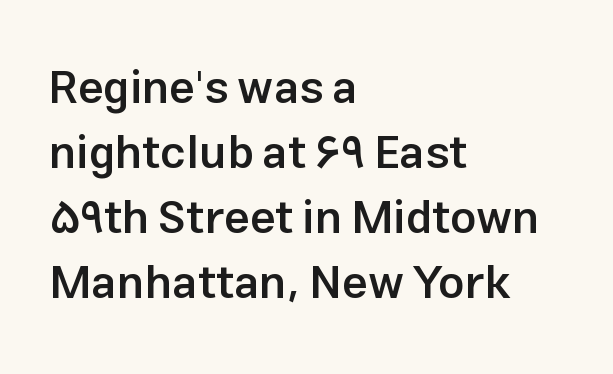
Q: Is the text bold? A: Semi-bold.
Q: Is the text italic (slanted)? A: No, it is upright.
Q: Is the typeface a serif or a sans-serif typeface? A: Sans-serif.
Q: Is the text underlined? A: No.
Q: How is the paragraph aligned? A: Left-aligned.
Q: Is the spacing between letters normal or unusually wide? A: Normal.
Q: Is the spacing between lines tight, normal or loose? A: Normal.
Q: Width (condensed, normal, or wide)? A: Normal.
Q: Stroke contrast? A: Low.
Q: x-height? A: Medium.
Q: Monospaced? A: No.
